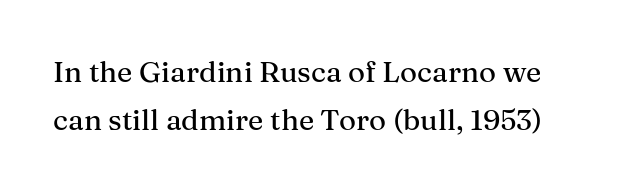
Q: Is the text italic (slanted)? A: No, it is upright.
Q: Is the typeface a serif or a sans-serif typeface? A: Serif.
Q: Is the text underlined? A: No.
Q: Is the spacing between letters normal or unusually wide? A: Normal.
Q: Is the spacing between lines tight, normal or loose? A: Normal.
Q: Width (condensed, normal, or wide)? A: Normal.
Q: Stroke contrast? A: Medium.
Q: x-height? A: Medium.
Q: Monospaced? A: No.
